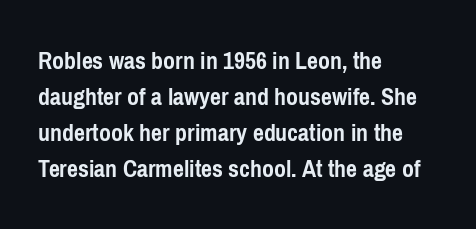
Weight: bold. Inter-character spacing is left at the font's built-in metrics. Check the space under the baseline: it is left empty. These lines sit exactly where default settings would place them. Compared with a centered layout, this one pins lines to the left instead.
